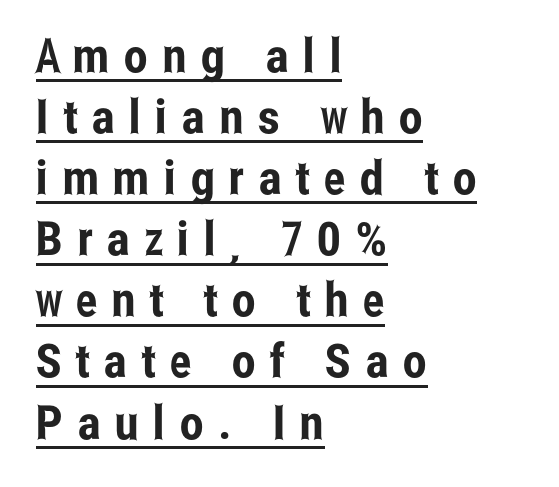
Q: Is the text italic (slanted)? A: No, it is upright.
Q: Is the typeface a serif or a sans-serif typeface? A: Sans-serif.
Q: Is the text underlined? A: Yes.
Q: How is the paragraph aligned? A: Left-aligned.
Q: Is the spacing between letters normal or unusually wide? A: Unusually wide.
Q: Is the spacing between lines tight, normal or loose? A: Normal.
Q: Width (condensed, normal, or wide)? A: Condensed.
Q: Stroke contrast? A: Low.
Q: x-height? A: Medium.
Q: Monospaced? A: No.
